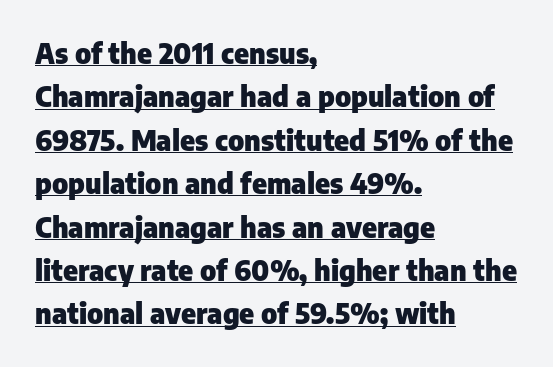
Q: Is the text bold? A: Yes.
Q: Is the text italic (slanted)? A: No, it is upright.
Q: Is the typeface a serif or a sans-serif typeface? A: Sans-serif.
Q: Is the text underlined? A: Yes.
Q: How is the paragraph aligned? A: Left-aligned.
Q: Is the spacing between letters normal or unusually wide? A: Normal.
Q: Is the spacing between lines tight, normal or loose? A: Normal.
Q: Width (condensed, normal, or wide)? A: Normal.
Q: Stroke contrast? A: Low.
Q: x-height? A: Medium.
Q: Monospaced? A: No.
